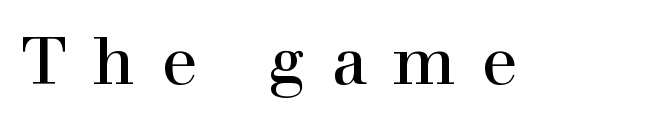
These lines were composed using upright roman letters. Does extra space separate the letters? Yes, quite a lot of it. The passage shown is typeset with a serif family. Descender tails drop into unmarked territory. The rendering uses natural spacing where letterforms have individual widths.
